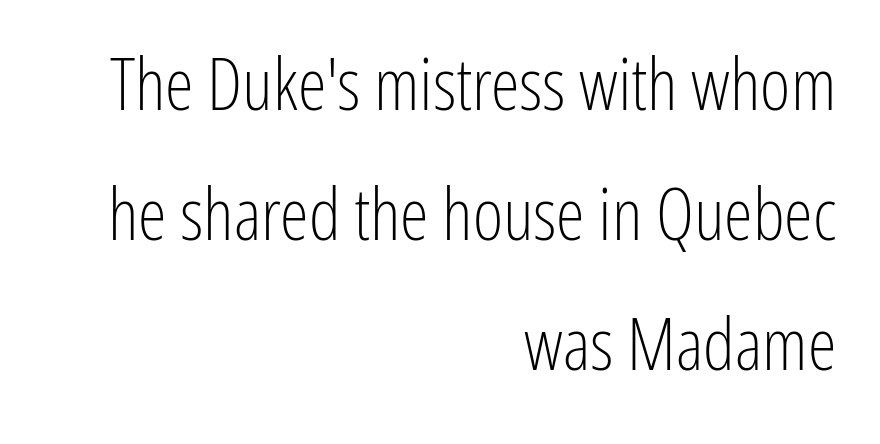
Q: Is the text bold? A: No.
Q: Is the text italic (slanted)? A: No, it is upright.
Q: Is the typeface a serif or a sans-serif typeface? A: Sans-serif.
Q: Is the text underlined? A: No.
Q: How is the paragraph aligned? A: Right-aligned.
Q: Is the spacing between letters normal or unusually wide? A: Normal.
Q: Width (condensed, normal, or wide)? A: Condensed.
Q: Stroke contrast? A: Low.
Q: x-height? A: Medium.
Q: Monospaced? A: No.
